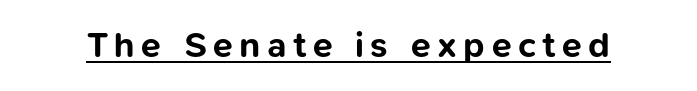
Q: Is the text bold? A: Yes.
Q: Is the text italic (slanted)? A: No, it is upright.
Q: Is the typeface a serif or a sans-serif typeface? A: Sans-serif.
Q: Is the text underlined? A: Yes.
Q: Width (condensed, normal, or wide)? A: Normal.
Q: Stroke contrast? A: Low.
Q: x-height? A: Medium.
Q: Monospaced? A: No.
